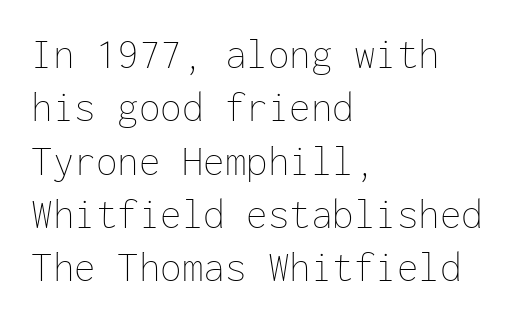
Q: Is the text bold? A: No.
Q: Is the text italic (slanted)? A: No, it is upright.
Q: Is the text underlined? A: No.
Q: How is the paragraph aligned? A: Left-aligned.
Q: Is the spacing between letters normal or unusually wide? A: Normal.
Q: Width (condensed, normal, or wide)? A: Normal.
Q: Stroke contrast? A: Low.
Q: x-height? A: Medium.
Q: Monospaced? A: Yes.
